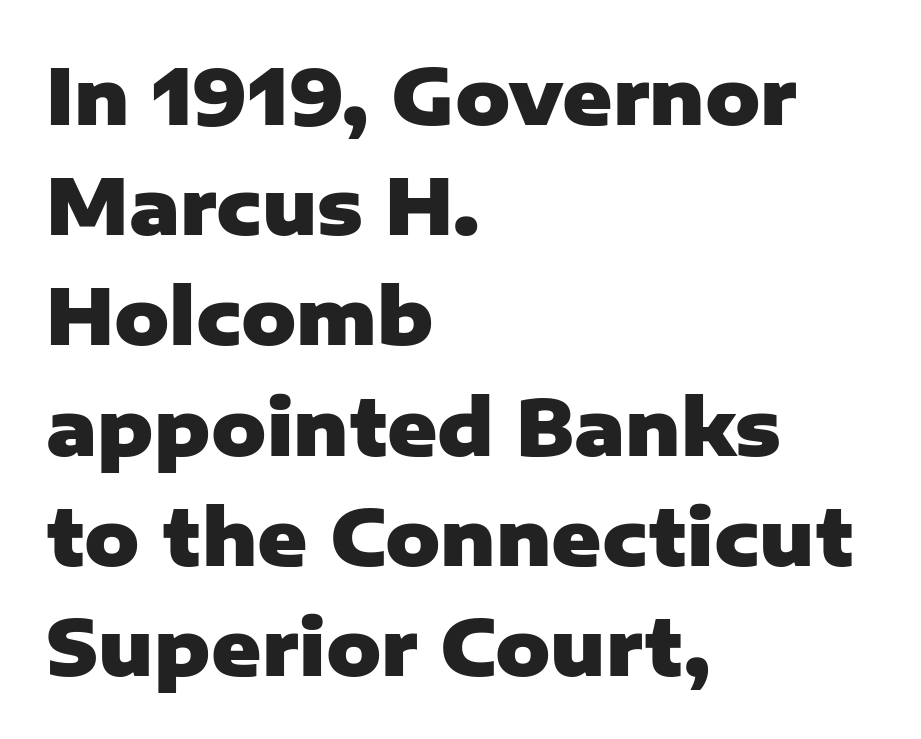
{"serif": "no", "italic": "no", "bold": "yes", "weight": "heavy", "width": "normal", "stroke_contrast": "low", "x_height": "medium", "monospaced": "no", "underline": "no", "align": "left", "line_spacing": "normal", "line_spacing_ratio": 1.45, "letter_spacing": "normal", "letter_spacing_em": 0.0, "glyph_px": 76}
